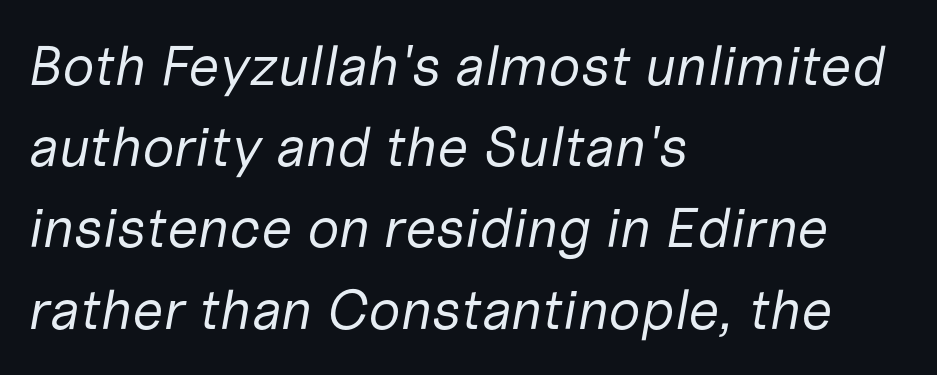
Q: Is the text bold? A: No.
Q: Is the text italic (slanted)? A: Yes, it leans right by about 10 degrees.
Q: Is the text underlined? A: No.
Q: How is the paragraph aligned? A: Left-aligned.
Q: Is the spacing between letters normal or unusually wide? A: Normal.
Q: Is the spacing between lines tight, normal or loose? A: Normal.
Q: Width (condensed, normal, or wide)? A: Normal.
Q: Stroke contrast? A: Low.
Q: x-height? A: Medium.
Q: Monospaced? A: No.
